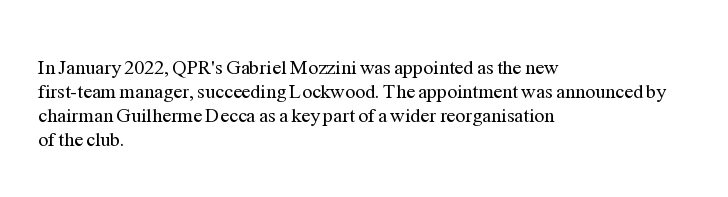
Q: Is the text bold? A: No.
Q: Is the text italic (slanted)? A: No, it is upright.
Q: Is the text underlined? A: No.
Q: How is the paragraph aligned? A: Left-aligned.
Q: Is the spacing between letters normal or unusually wide? A: Normal.
